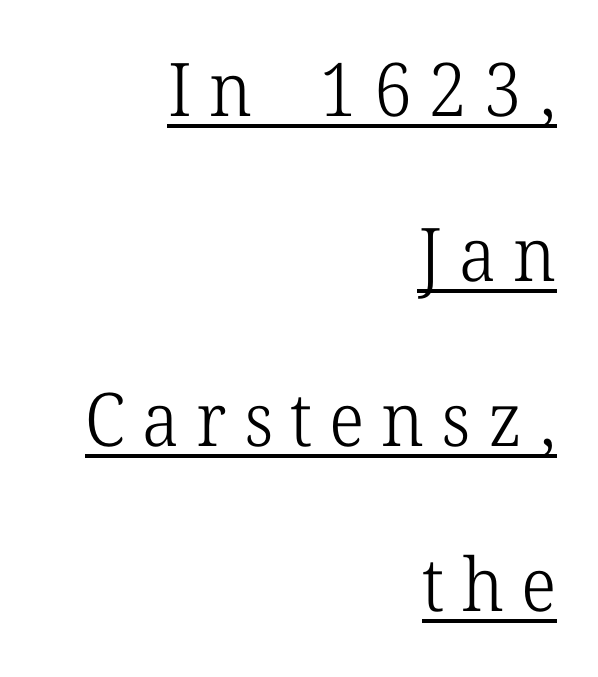
The image shows 74 px light serif type, upright; set right-aligned, loose line spacing (2.23x), unusually wide letter spacing (+0.23 em), underlined; low stroke contrast and a medium x-height.
